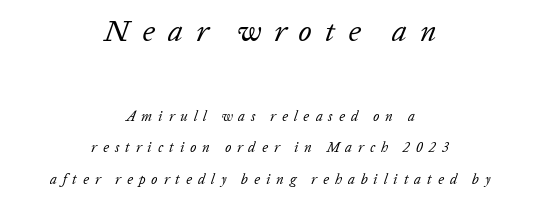
The image shows 30 px regular-weight type, italic (leaning right); set centered, loose line spacing (2.26x), unusually wide letter spacing (+0.43 em), not underlined; the first (top) block is 2.14x larger; low stroke contrast and a medium x-height.
